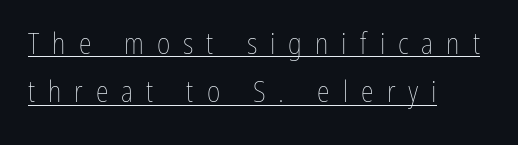
{"italic": "no", "bold": "no", "weight": "thin", "width": "condensed", "stroke_contrast": "low", "x_height": "medium", "monospaced": "no", "underline": "yes", "align": "left", "line_spacing": "normal", "line_spacing_ratio": 1.67, "letter_spacing": "wide", "letter_spacing_em": 0.45, "glyph_px": 29}
